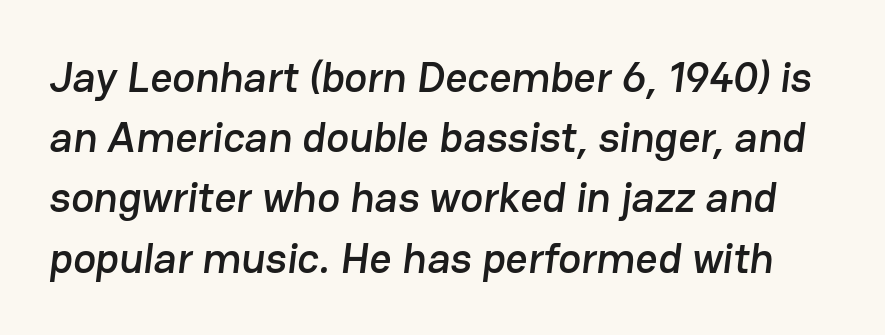
Q: Is the typeface a serif or a sans-serif typeface? A: Sans-serif.
Q: Is the text underlined? A: No.
Q: Is the spacing between letters normal or unusually wide? A: Normal.
Q: Is the spacing between lines tight, normal or loose? A: Normal.
Q: Width (condensed, normal, or wide)? A: Normal.
Q: Stroke contrast? A: Low.
Q: x-height? A: Medium.
Q: Monospaced? A: No.
